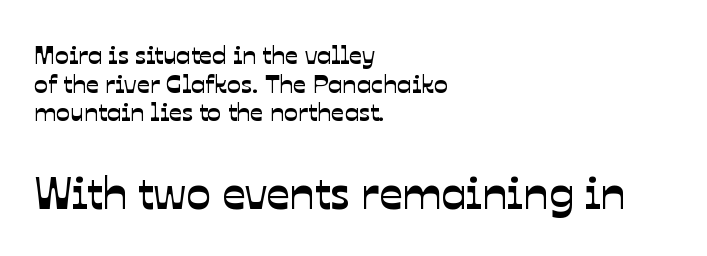
{"serif": "no", "width": "normal", "stroke_contrast": "low", "x_height": "medium", "monospaced": "no", "underline": "no", "align": "left", "line_spacing": "tight", "line_spacing_ratio": 1.1, "letter_spacing": "normal", "letter_spacing_em": 0.0, "larger_block": "second", "size_ratio": 1.77, "glyph_px": 46}
